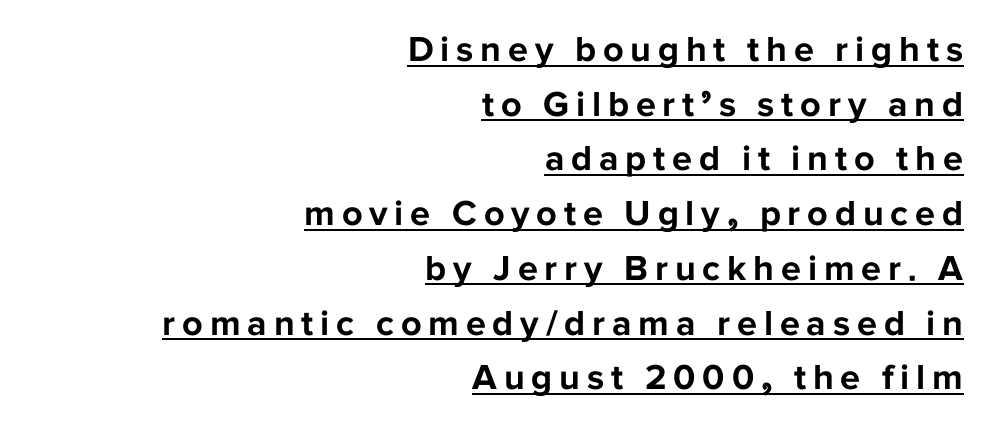
Q: Is the text bold? A: Yes.
Q: Is the text italic (slanted)? A: No, it is upright.
Q: Is the typeface a serif or a sans-serif typeface? A: Sans-serif.
Q: Is the text underlined? A: Yes.
Q: How is the paragraph aligned? A: Right-aligned.
Q: Is the spacing between lines tight, normal or loose? A: Normal.
Q: Width (condensed, normal, or wide)? A: Normal.
Q: Stroke contrast? A: Low.
Q: x-height? A: Medium.
Q: Monospaced? A: No.
